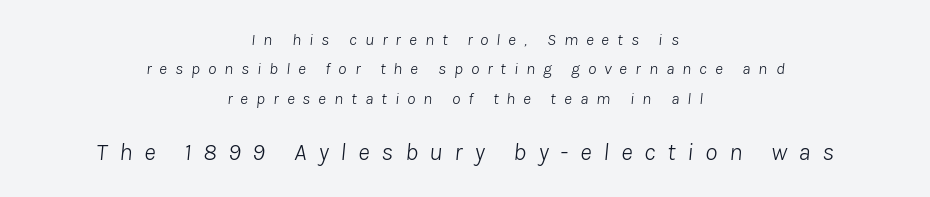
{"italic": "yes", "lean": "right", "slant_degrees": 8, "bold": "no", "underline": "no", "align": "center", "line_spacing_ratio": 1.73, "letter_spacing": "wide", "letter_spacing_em": 0.47, "larger_block": "second", "size_ratio": 1.47, "glyph_px": 25}
